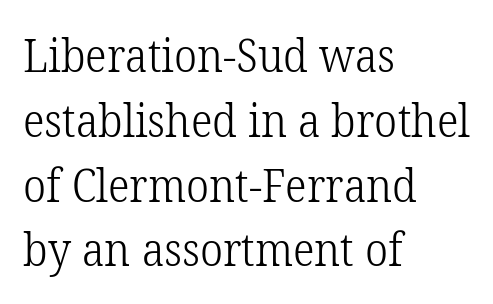
Students, observe: this is what conventionally led text looks like. Each letter keeps its own natural width here, so spacing adapts to shape. Unbolded letterforms with no extra heft. A roman cut, with each character standing at attention. Unmarked baselines from the first word to the last. The line texture is even and compact thanks to regular tracking.
